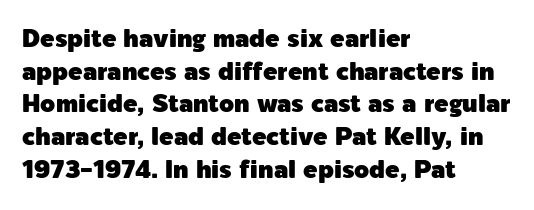
The vertical gap from one line to the next is medium. The rendering keeps characters at their native spacing. The axis of the letterforms is exactly vertical. Bare-footed words on every line. In CSS terms this would be text-align: left.
